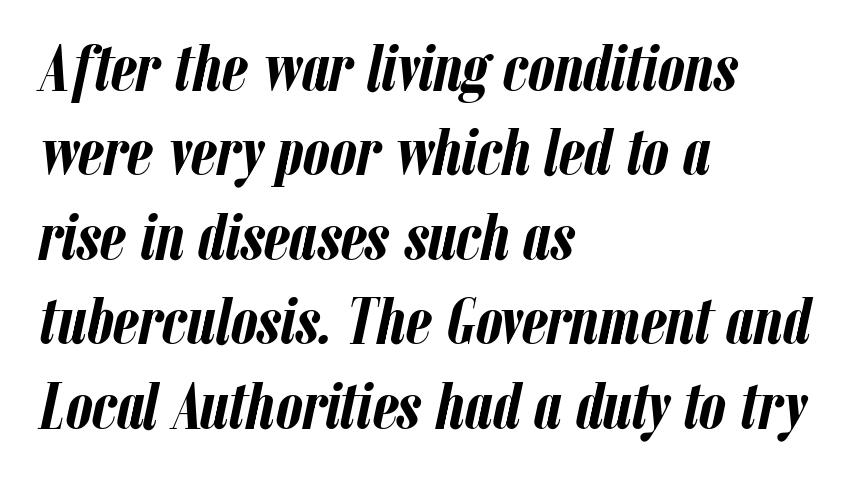
The passage shown has conventional tracking throughout. Leading: standard. Plenty of ink on the page — the face is bold. Varying glyph widths throughout — classic text-font behaviour.
